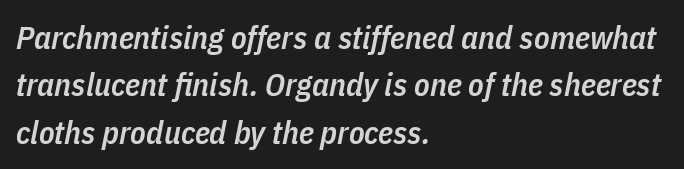
Q: Is the text bold? A: Semi-bold.
Q: Is the text italic (slanted)? A: Yes, it leans right by about 11 degrees.
Q: Is the text underlined? A: No.
Q: How is the paragraph aligned? A: Left-aligned.
Q: Is the spacing between letters normal or unusually wide? A: Normal.
Q: Is the spacing between lines tight, normal or loose? A: Normal.
Q: Width (condensed, normal, or wide)? A: Condensed.
Q: Stroke contrast? A: Low.
Q: x-height? A: Medium.
Q: Monospaced? A: No.
